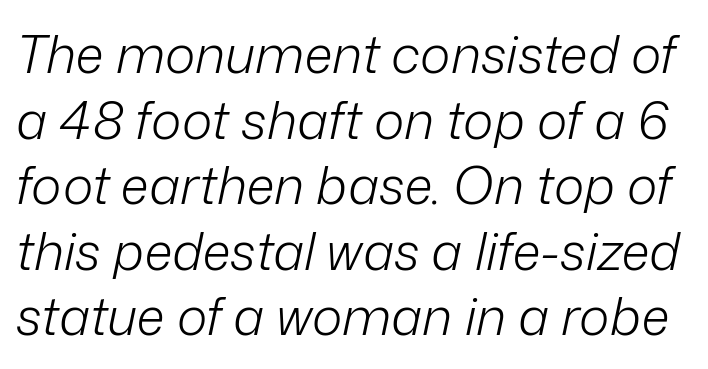
The image shows 52 px light type, italic (leaning right); set normal line spacing (1.26x), normal letter spacing, not underlined; low stroke contrast and a medium x-height.
